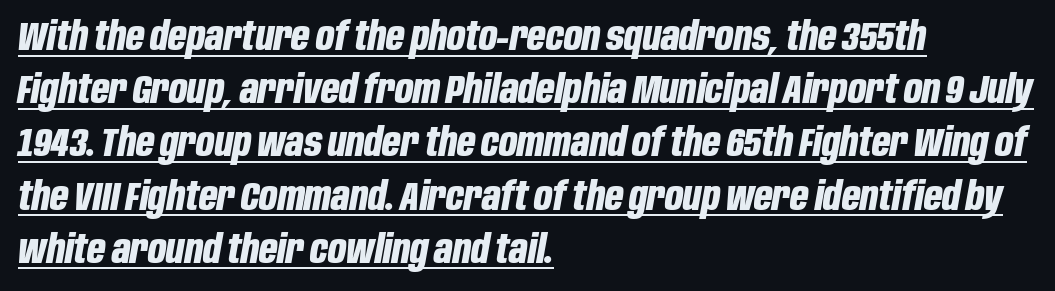
The rendered words wear a rule along their underside. Caption: multi-line text, flush left, ragged right. The typography opts for an oblique posture over an upright one. Characters follow at the spacing the type designer built in. Is this a fixed-width face? No — the glyphs have proportional, varying widths.
